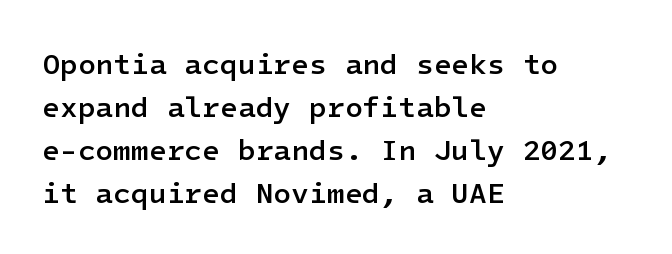
The image shows 29 px semibold sans-serif type, upright; set left-aligned, normal line spacing (1.48x), normal letter spacing, not underlined; low stroke contrast and a medium x-height.
